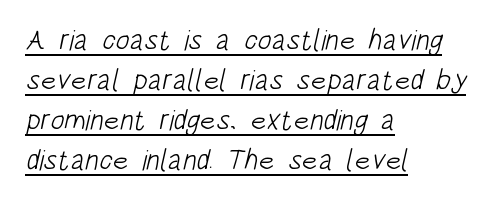
The image shows 29 px light, condensed sans-serif type; set left-aligned, normal line spacing (1.38x), normal letter spacing, underlined; low stroke contrast and a large x-height.
